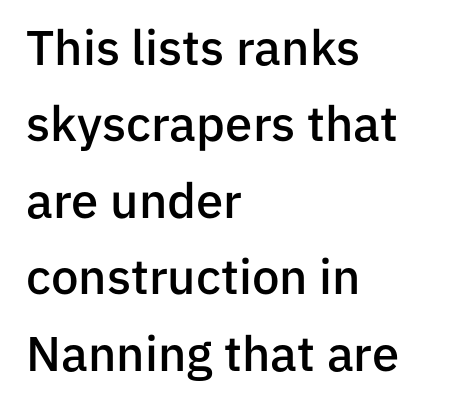
The line-height multiplier appears to be the usual default. No feet cap the strokes, marking this as sans-serif type. Compared with an ordinary text face, these strokes are moderately heavier — a semibold. Rendered with straight, roman letterforms. Typeset ragged right — the left edge is the straight one. Just letters on the line, the space beneath them empty.
